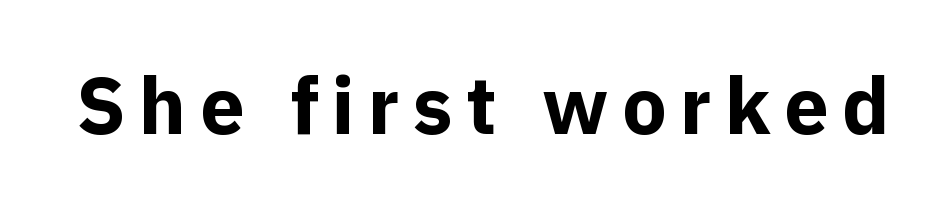
The image shows 79 px bold sans-serif type, upright; set not underlined; a medium x-height.
